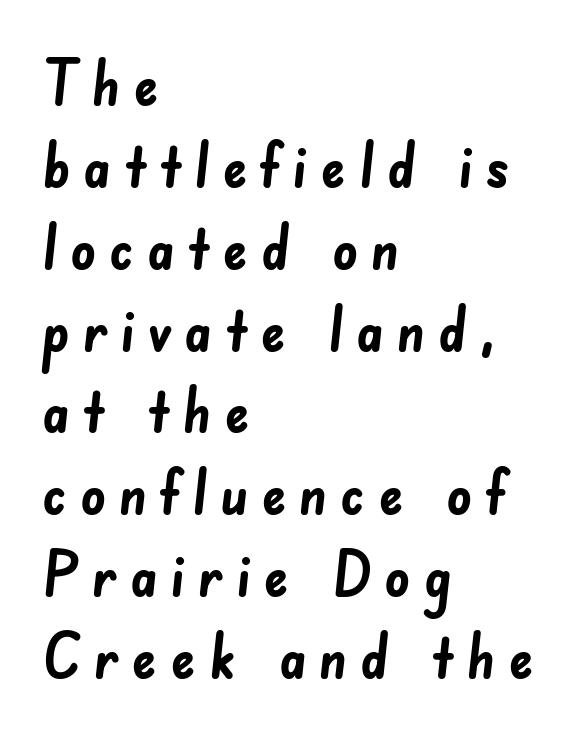
Q: Is the text bold? A: Yes.
Q: Is the typeface a serif or a sans-serif typeface? A: Sans-serif.
Q: Is the text underlined? A: No.
Q: How is the paragraph aligned? A: Left-aligned.
Q: Is the spacing between letters normal or unusually wide? A: Unusually wide.
Q: Is the spacing between lines tight, normal or loose? A: Normal.
Q: Width (condensed, normal, or wide)? A: Normal.
Q: Stroke contrast? A: Low.
Q: x-height? A: Small.
Q: Monospaced? A: No.
